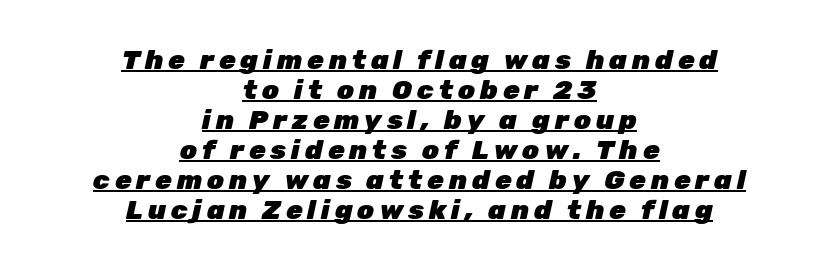
Q: Is the text bold? A: Yes.
Q: Is the text italic (slanted)? A: Yes, it leans right by about 12 degrees.
Q: Is the text underlined? A: Yes.
Q: How is the paragraph aligned? A: Centered.
Q: Is the spacing between lines tight, normal or loose? A: Tight.
